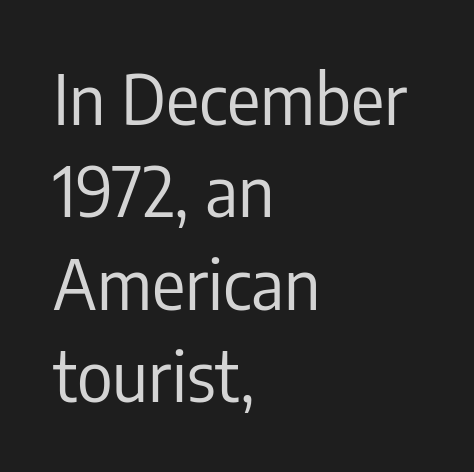
Q: Is the text bold? A: No.
Q: Is the text italic (slanted)? A: No, it is upright.
Q: Is the typeface a serif or a sans-serif typeface? A: Sans-serif.
Q: Is the text underlined? A: No.
Q: How is the paragraph aligned? A: Left-aligned.
Q: Is the spacing between letters normal or unusually wide? A: Normal.
Q: Is the spacing between lines tight, normal or loose? A: Normal.
Q: Width (condensed, normal, or wide)? A: Condensed.
Q: Stroke contrast? A: Low.
Q: x-height? A: Medium.
Q: Monospaced? A: No.
